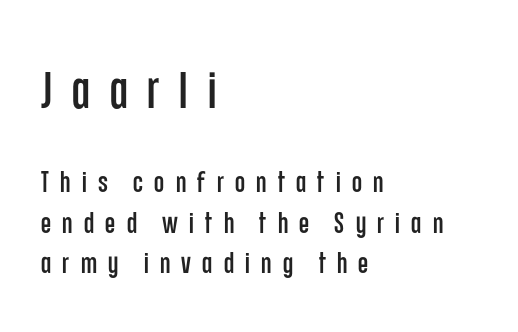
The image shows 51 px condensed sans-serif type, upright; set left-aligned, normal line spacing (1.41x), unusually wide letter spacing (+0.39 em), not underlined; the first (top) block is 1.76x larger; low stroke contrast and a large x-height.
